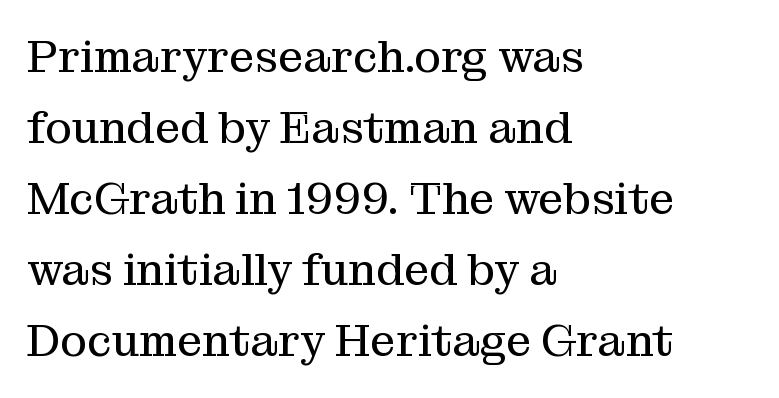
The image shows 45 px regular-weight serif type, upright; set left-aligned, normal line spacing (1.58x), normal letter spacing, not underlined; medium stroke contrast and a medium x-height.
